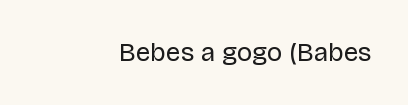
The image shows 26 px text type, upright; set normal letter spacing, not underlined.
